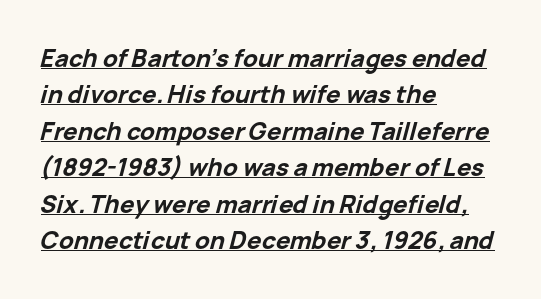
Q: Is the text bold? A: Yes.
Q: Is the text italic (slanted)? A: Yes, it leans right by about 15 degrees.
Q: Is the text underlined? A: Yes.
Q: How is the paragraph aligned? A: Left-aligned.
Q: Is the spacing between letters normal or unusually wide? A: Normal.
Q: Is the spacing between lines tight, normal or loose? A: Normal.
